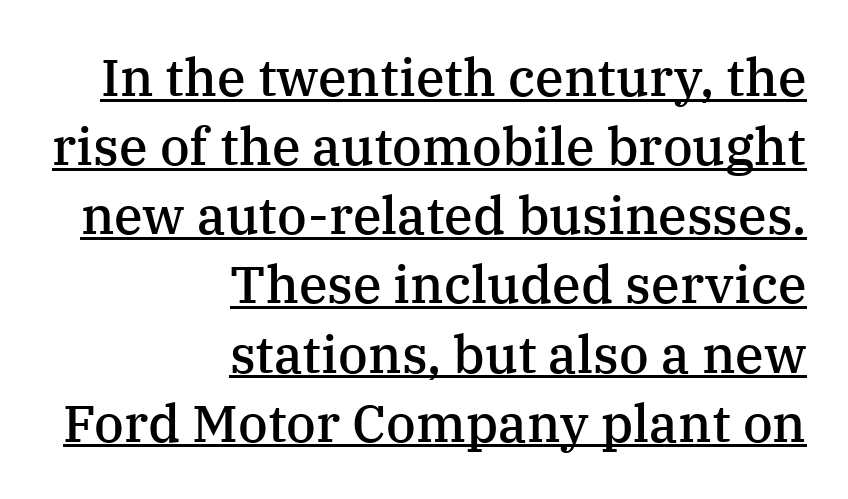
The text block is weighted toward the right margin, trailing off unevenly leftward. Nothing unusual about the tracking: characters are spaced as the font intends. Horizontal bands of white between lines are of average thickness. The passage shown is underscored from start to finish. Does the type have serifs? Yes, each stem ends in a small foot. If you drew a line through each stem, it would be perfectly vertical.
